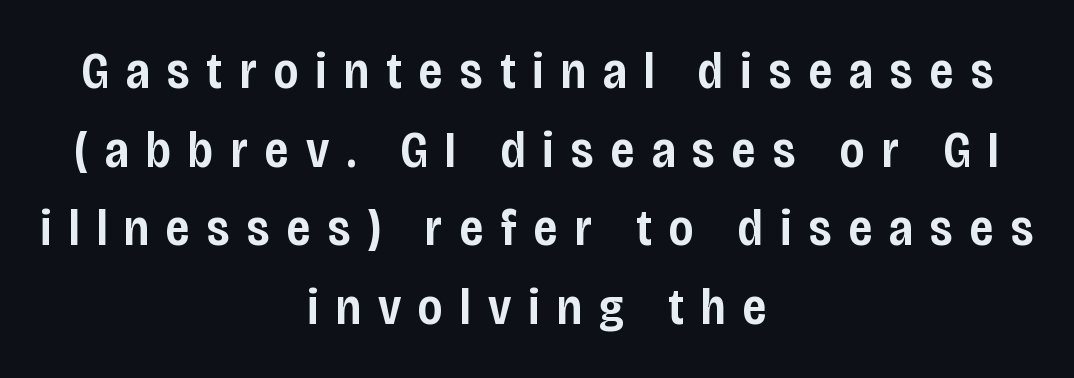
The image shows 51 px semibold, condensed sans-serif type, upright; set centered, normal line spacing (1.54x), unusually wide letter spacing (+0.34 em), not underlined; low stroke contrast and a large x-height.
